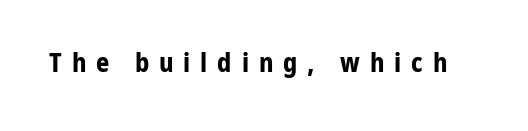
The passage shown is emphatically bold. You could only call the tracking loose — the letters float apart. Unmarked baselines from the first word to the last. In terms of posture, this sample is upright.
